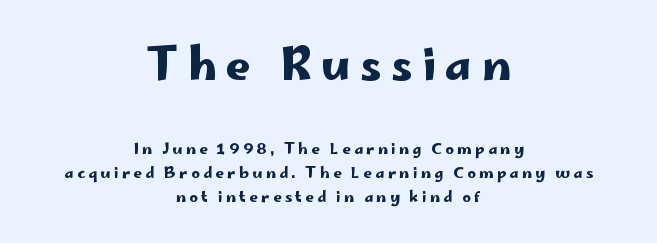
{"serif": "no", "italic": "no", "width": "wide", "stroke_contrast": "low", "x_height": "small", "monospaced": "no", "underline": "no", "align": "center", "line_spacing": "normal", "line_spacing_ratio": 1.6, "letter_spacing": "wide", "letter_spacing_em": 0.22, "larger_block": "first", "size_ratio": 2.93, "glyph_px": 44}
